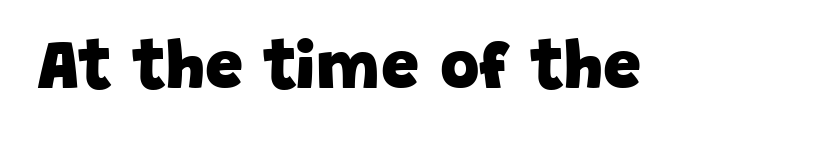
Q: Is the text bold? A: Yes.
Q: Is the typeface a serif or a sans-serif typeface? A: Sans-serif.
Q: Is the text underlined? A: No.
Q: Is the spacing between letters normal or unusually wide? A: Normal.
Q: Width (condensed, normal, or wide)? A: Normal.
Q: Stroke contrast? A: Low.
Q: x-height? A: Large.
Q: Monospaced? A: No.
